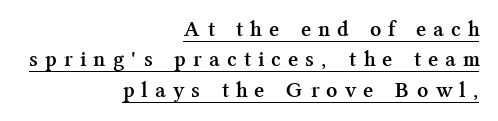
These lines have a slow, spaced-out rhythm from letter to letter. Ascenders rise straight up at ninety degrees. Check the space under the baseline: a stroke is drawn there. Rows of type keep a routine distance in the vertical direction.
